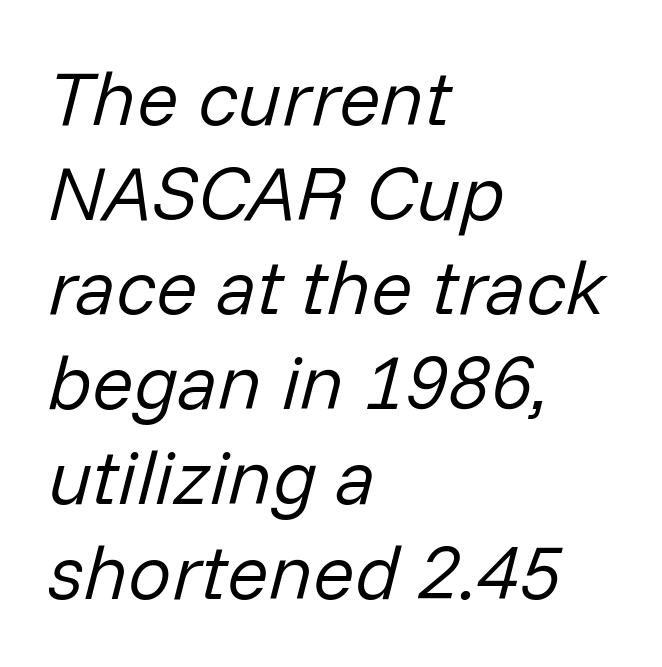
The image shows 77 px regular-weight type, italic (leaning right); set left-aligned, line spacing 1.23x, normal letter spacing, not underlined; low stroke contrast and a medium x-height.
